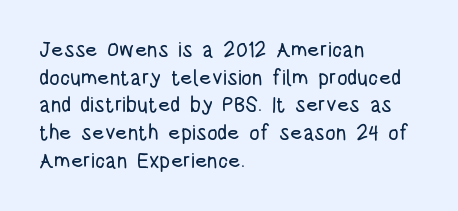
Every character sits straight up, as roman type does. Decoration check: the copy has no underline. A normal amount of white space separates one row of letters from the next. The passage shown has conventional tracking throughout.
